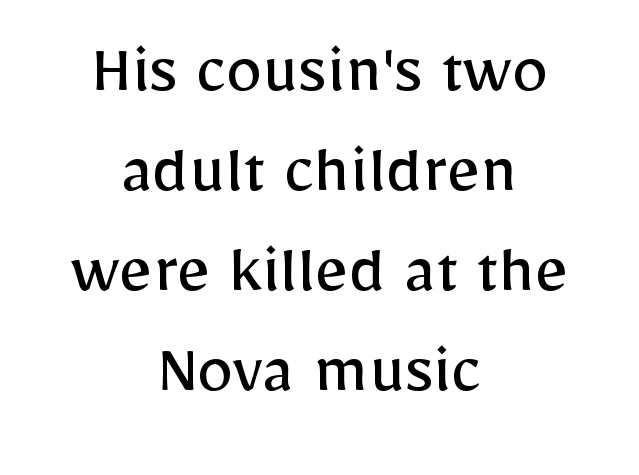
Q: Is the text bold? A: No.
Q: Is the text italic (slanted)? A: No, it is upright.
Q: Is the typeface a serif or a sans-serif typeface? A: Sans-serif.
Q: Is the text underlined? A: No.
Q: How is the paragraph aligned? A: Centered.
Q: Is the spacing between letters normal or unusually wide? A: Normal.
Q: Is the spacing between lines tight, normal or loose? A: Normal.
Q: Width (condensed, normal, or wide)? A: Normal.
Q: Stroke contrast? A: Low.
Q: x-height? A: Medium.
Q: Monospaced? A: No.
